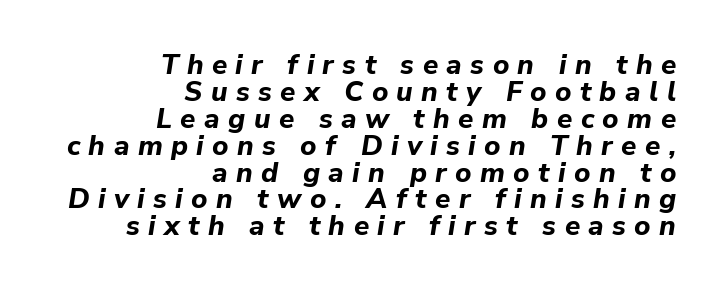
The image shows 28 px bold type, italic (leaning right); set right-aligned, tight line spacing (0.96x), unusually wide letter spacing (+0.3 em), not underlined; low stroke contrast and a medium x-height.
